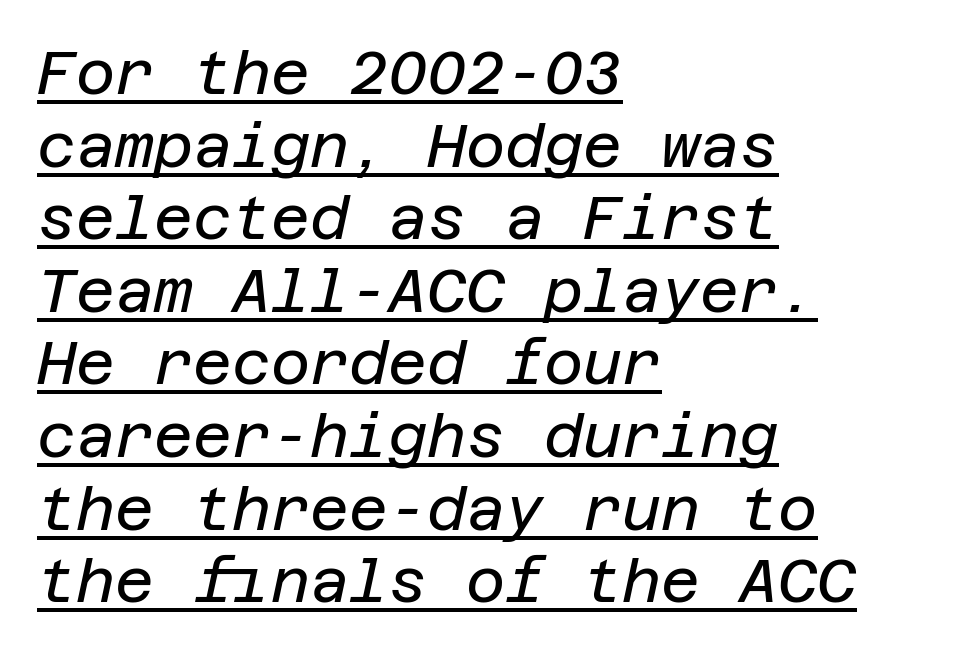
Q: Is the text bold? A: No.
Q: Is the text italic (slanted)? A: Yes, it leans right by about 12 degrees.
Q: Is the text underlined? A: Yes.
Q: How is the paragraph aligned? A: Left-aligned.
Q: Is the spacing between letters normal or unusually wide? A: Normal.
Q: Width (condensed, normal, or wide)? A: Normal.
Q: Stroke contrast? A: Low.
Q: x-height? A: Large.
